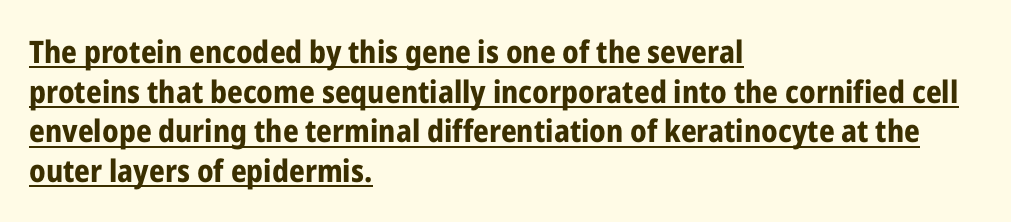
Stroke thickness is high; the sample reads as a true bold. There is no visible air inserted between adjacent glyphs. The letters carry no serifs — their stems end cleanly without finishing strokes. The typesetter chose a ragged-right arrangement here.
